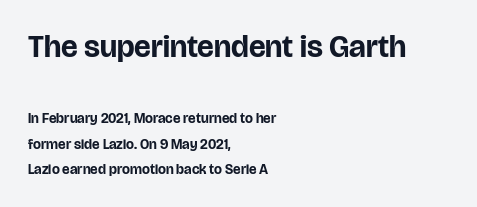
Q: Is the text bold? A: Yes.
Q: Is the text italic (slanted)? A: No, it is upright.
Q: Is the typeface a serif or a sans-serif typeface? A: Sans-serif.
Q: Is the text underlined? A: No.
Q: How is the paragraph aligned? A: Left-aligned.
Q: Is the spacing between letters normal or unusually wide? A: Normal.
Q: Which block of text is set in a larger size, the first (top) or the second (bottom)? A: The first (top) one.
Q: Width (condensed, normal, or wide)? A: Normal.
Q: Stroke contrast? A: Low.
Q: x-height? A: Large.
Q: Monospaced? A: No.
